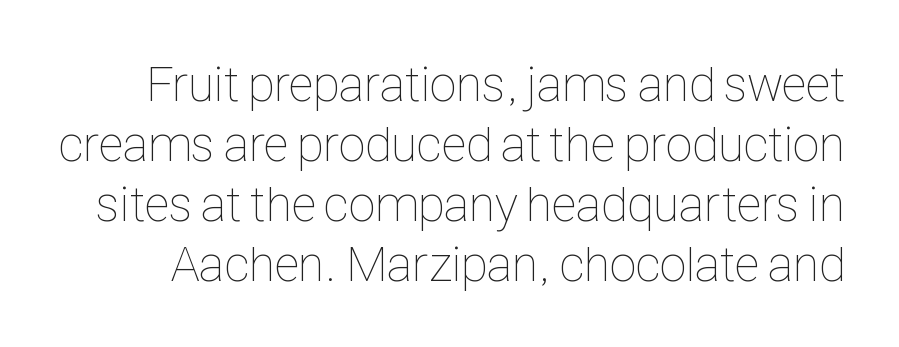
Inter-character spacing is left at the font's built-in metrics. Here the designer chose a conventional face with non-uniform glyph widths. Nobody drew a line under any word here. The font's upright variant was chosen for this text. Think standard paragraph weight, or any step lighter than that.
